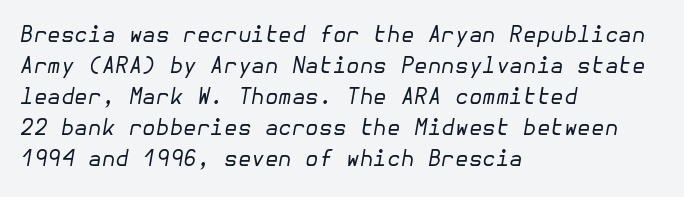
The image shows 22 px text type, italic (leaning right); set left-aligned, normal line spacing (1.41x), normal letter spacing, not underlined.
